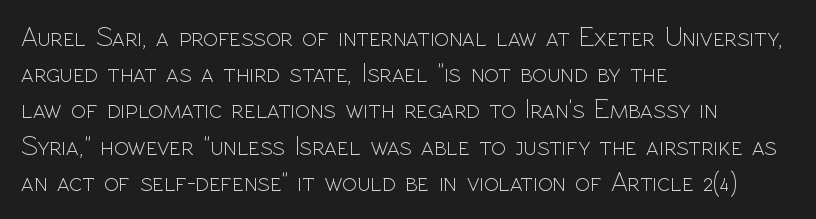
Q: Is the text bold? A: No.
Q: Is the text italic (slanted)? A: No, it is upright.
Q: Is the text underlined? A: No.
Q: How is the paragraph aligned? A: Left-aligned.
Q: Is the spacing between letters normal or unusually wide? A: Normal.
Q: Is the spacing between lines tight, normal or loose? A: Normal.
